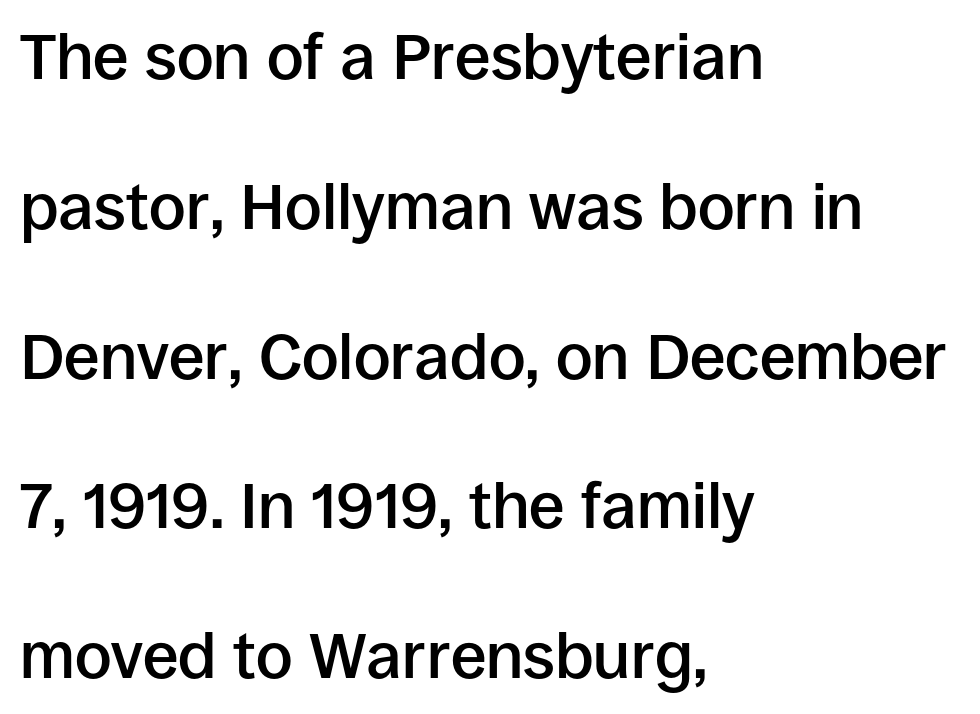
Q: Is the text bold? A: Semi-bold.
Q: Is the text italic (slanted)? A: No, it is upright.
Q: Is the typeface a serif or a sans-serif typeface? A: Sans-serif.
Q: Is the text underlined? A: No.
Q: How is the paragraph aligned? A: Left-aligned.
Q: Is the spacing between letters normal or unusually wide? A: Normal.
Q: Is the spacing between lines tight, normal or loose? A: Loose.
Q: Width (condensed, normal, or wide)? A: Normal.
Q: Stroke contrast? A: Low.
Q: x-height? A: Large.
Q: Monospaced? A: No.
